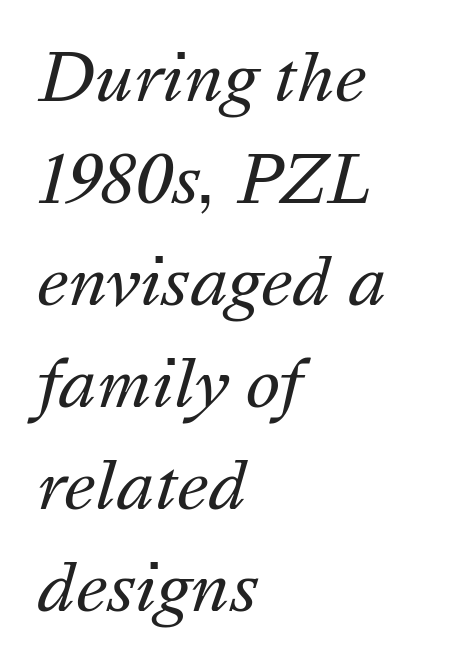
Anything drawn beneath the words? Only blank space. Inter-character spacing is left at the font's built-in metrics. Vertical spacing — default. Is this a fixed-width face? No — the glyphs have proportional, varying widths. A classic flush-left, rag-right setting is used for this passage.
